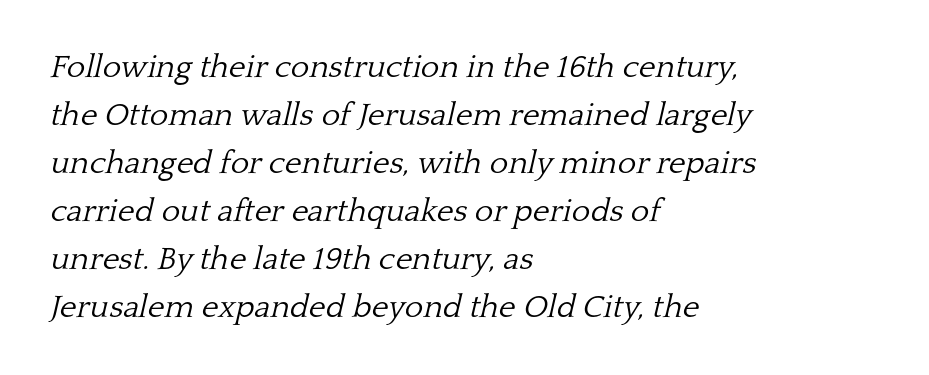
{"serif": "yes", "italic": "yes", "lean": "right", "slant_degrees": 13, "bold": "no", "weight": "light", "width": "normal", "stroke_contrast": "low", "x_height": "medium", "monospaced": "no", "underline": "no", "align": "left", "line_spacing": "normal", "line_spacing_ratio": 1.5, "letter_spacing": "normal", "letter_spacing_em": 0.0, "glyph_px": 32}
